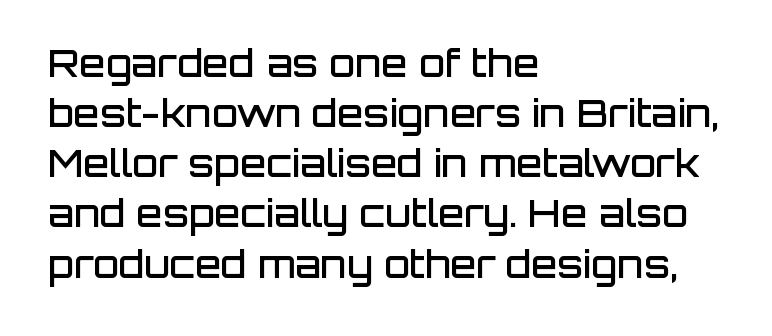
{"serif": "no", "italic": "no", "bold": "semi", "weight": "semibold", "width": "normal", "stroke_contrast": "low", "x_height": "large", "monospaced": "no", "underline": "no", "align": "left", "line_spacing": "normal", "line_spacing_ratio": 1.32, "letter_spacing": "normal", "letter_spacing_em": 0.0, "glyph_px": 38}
